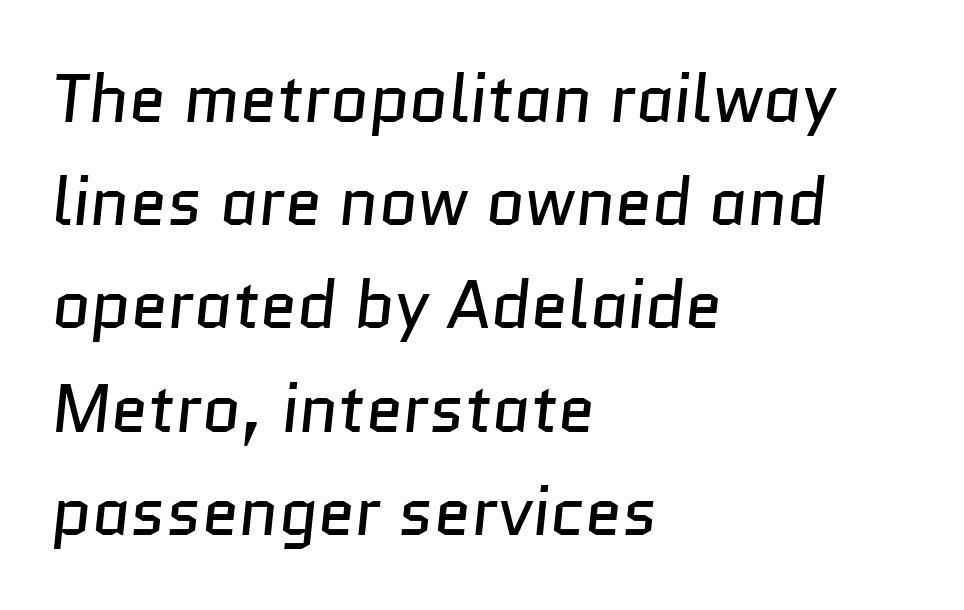
{"serif": "no", "bold": "no", "weight": "regular", "width": "normal", "stroke_contrast": "low", "x_height": "medium", "monospaced": "no", "underline": "no", "align": "left", "line_spacing": "normal", "line_spacing_ratio": 1.54, "letter_spacing": "normal", "letter_spacing_em": 0.0, "glyph_px": 67}
